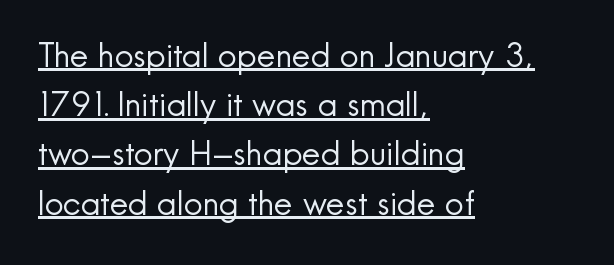
This sample has the flowing, uneven cadence of proportional lettering. The typeface chosen for these lines omits serifs. The setting favours the left margin, as ordinary paragraphs usually do. Interline gaps are of average width in this sample.
